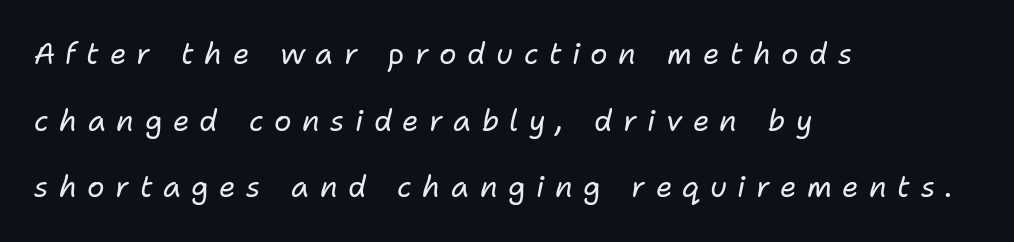
A typesetter would call this leading open, well beyond the default. The letters are slanted; this is an italic face. Does the copy run flush right? No — it runs flush left. The typeface has the unassuming heft of standard copy or less.
